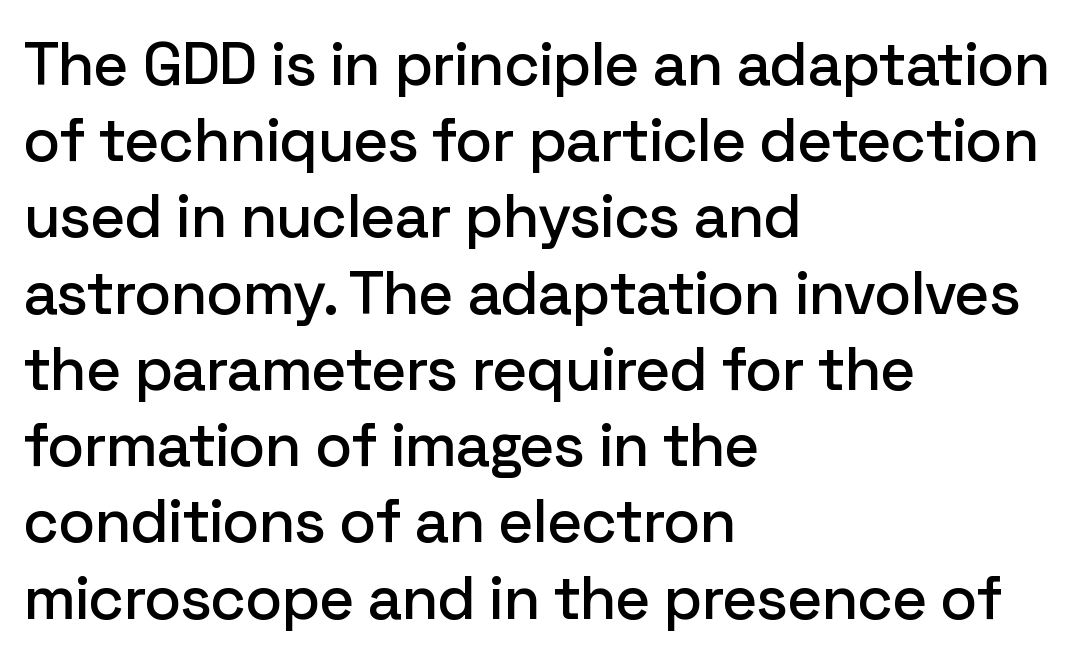
{"serif": "no", "italic": "no", "width": "normal", "stroke_contrast": "low", "x_height": "medium", "monospaced": "no", "underline": "no", "align": "left", "line_spacing": "normal", "line_spacing_ratio": 1.25, "letter_spacing": "normal", "letter_spacing_em": 0.0, "glyph_px": 61}
